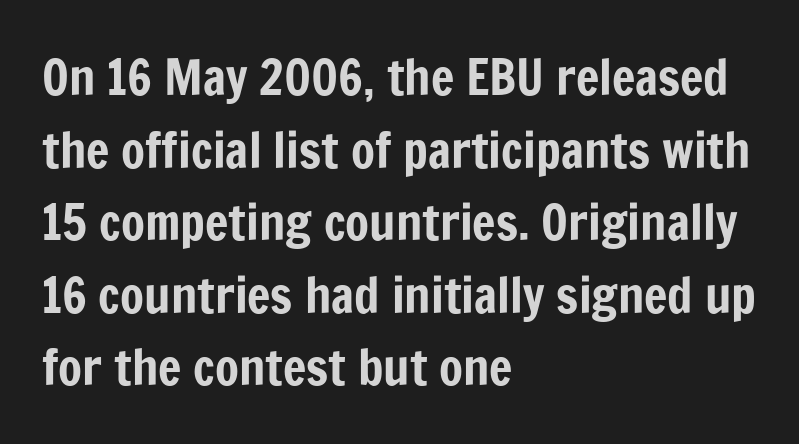
Q: Is the text italic (slanted)? A: No, it is upright.
Q: Is the typeface a serif or a sans-serif typeface? A: Sans-serif.
Q: Is the text underlined? A: No.
Q: How is the paragraph aligned? A: Left-aligned.
Q: Is the spacing between letters normal or unusually wide? A: Normal.
Q: Is the spacing between lines tight, normal or loose? A: Normal.
Q: Width (condensed, normal, or wide)? A: Condensed.
Q: Stroke contrast? A: Low.
Q: x-height? A: Medium.
Q: Monospaced? A: No.
